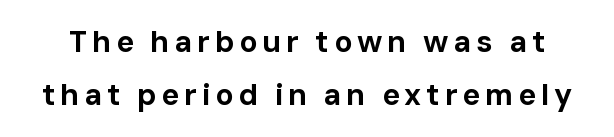
The image shows 30 px bold sans-serif type, upright; set line spacing 1.76x, not underlined; low stroke contrast and a medium x-height.
